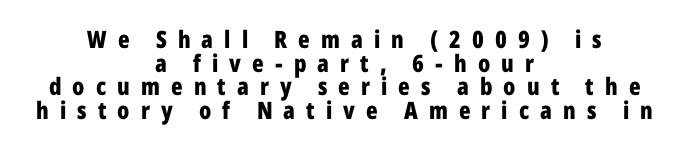
{"italic": "no", "bold": "yes", "underline": "no", "align": "center", "line_spacing": "tight", "line_spacing_ratio": 0.98, "letter_spacing": "wide", "letter_spacing_em": 0.46, "glyph_px": 24}
